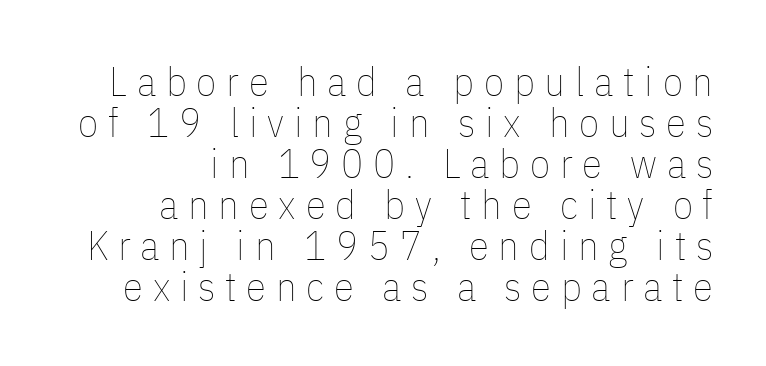
Compared with typical body copy, the letter spacing here is much looser. Descenders are the only things crossing below the line. Spacing verdict: proportional, widths tailored to each character. You could barely slide anything between these rows. Teacher's note: observe the even right margin — that is flush-right alignment. No heavy texture on the line: the type isn't bold.
